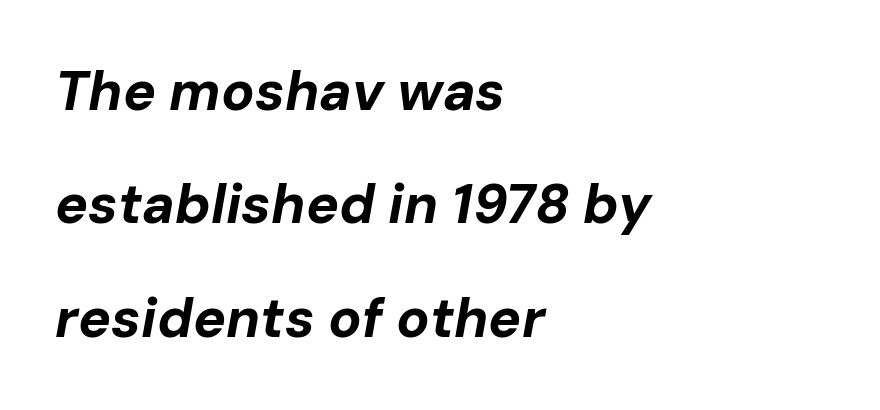
Q: Is the text bold? A: Yes.
Q: Is the text italic (slanted)? A: Yes, it leans right by about 10 degrees.
Q: Is the text underlined? A: No.
Q: How is the paragraph aligned? A: Left-aligned.
Q: Is the spacing between letters normal or unusually wide? A: Normal.
Q: Is the spacing between lines tight, normal or loose? A: Loose.
Q: Width (condensed, normal, or wide)? A: Normal.
Q: Stroke contrast? A: Low.
Q: x-height? A: Medium.
Q: Monospaced? A: No.
